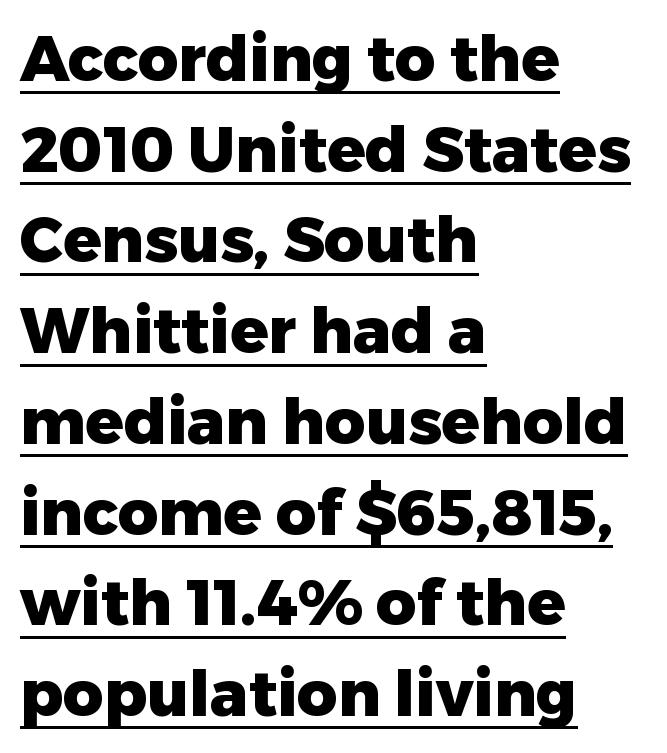
Q: Is the text bold? A: Yes.
Q: Is the text italic (slanted)? A: No, it is upright.
Q: Is the typeface a serif or a sans-serif typeface? A: Sans-serif.
Q: Is the text underlined? A: Yes.
Q: How is the paragraph aligned? A: Left-aligned.
Q: Is the spacing between letters normal or unusually wide? A: Normal.
Q: Is the spacing between lines tight, normal or loose? A: Normal.
Q: Width (condensed, normal, or wide)? A: Normal.
Q: Stroke contrast? A: Low.
Q: x-height? A: Medium.
Q: Monospaced? A: No.
